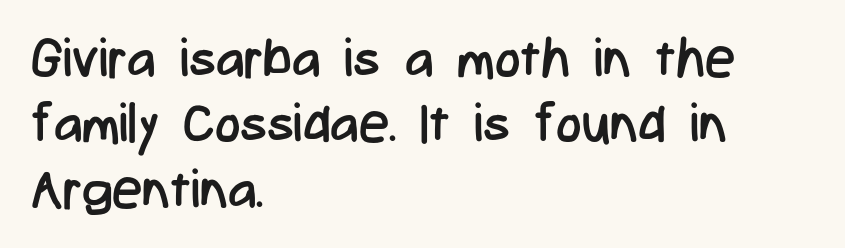
{"serif": "no", "italic": "no", "bold": "no", "weight": "regular", "width": "condensed", "stroke_contrast": "low", "x_height": "medium", "monospaced": "no", "underline": "no", "align": "left", "line_spacing_ratio": 1.21, "letter_spacing": "normal", "letter_spacing_em": 0.0, "glyph_px": 54}
